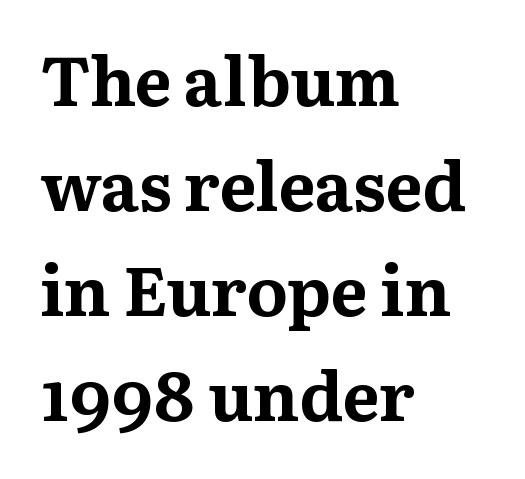
{"serif": "yes", "italic": "no", "bold": "yes", "weight": "bold", "width": "normal", "stroke_contrast": "medium", "x_height": "medium", "monospaced": "no", "underline": "no", "align": "left", "line_spacing": "normal", "line_spacing_ratio": 1.52, "letter_spacing": "normal", "letter_spacing_em": 0.0, "glyph_px": 69}
